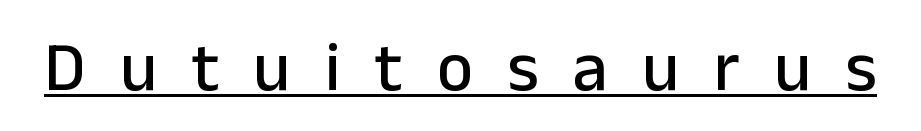
{"serif": "no", "italic": "no", "width": "normal", "stroke_contrast": "low", "x_height": "medium", "monospaced": "no", "underline": "yes", "letter_spacing": "wide", "letter_spacing_em": 0.5, "glyph_px": 69}
